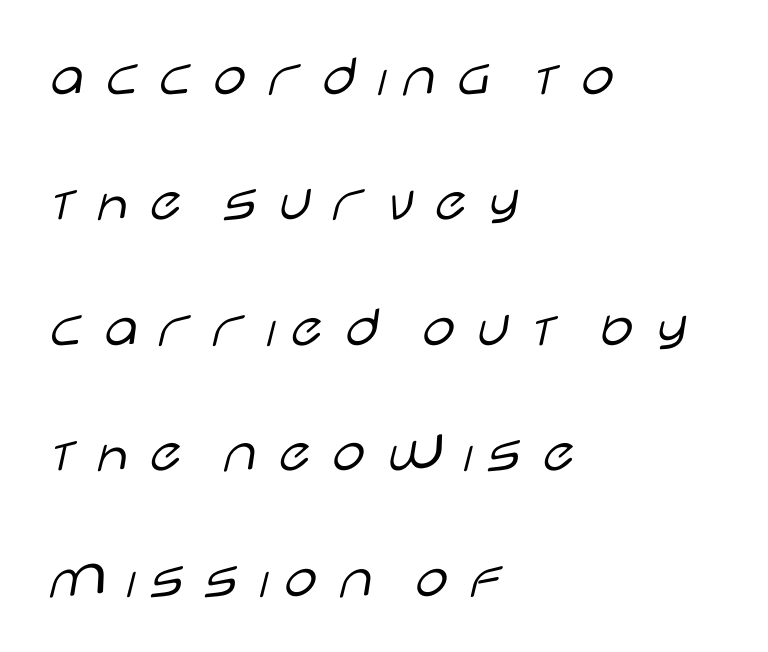
Q: Is the text bold? A: No.
Q: Is the text italic (slanted)? A: Yes.
Q: Is the typeface a serif or a sans-serif typeface? A: Sans-serif.
Q: Is the text underlined? A: No.
Q: How is the paragraph aligned? A: Left-aligned.
Q: Is the spacing between letters normal or unusually wide? A: Unusually wide.
Q: Is the spacing between lines tight, normal or loose? A: Loose.
Q: Width (condensed, normal, or wide)? A: Wide.
Q: Stroke contrast? A: Low.
Q: x-height? A: Large.
Q: Monospaced? A: No.
